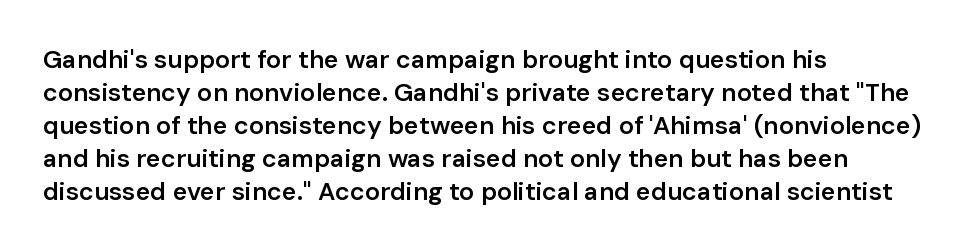
The image shows 25 px text type, upright; set left-aligned, normal line spacing (1.32x), normal letter spacing, not underlined.
